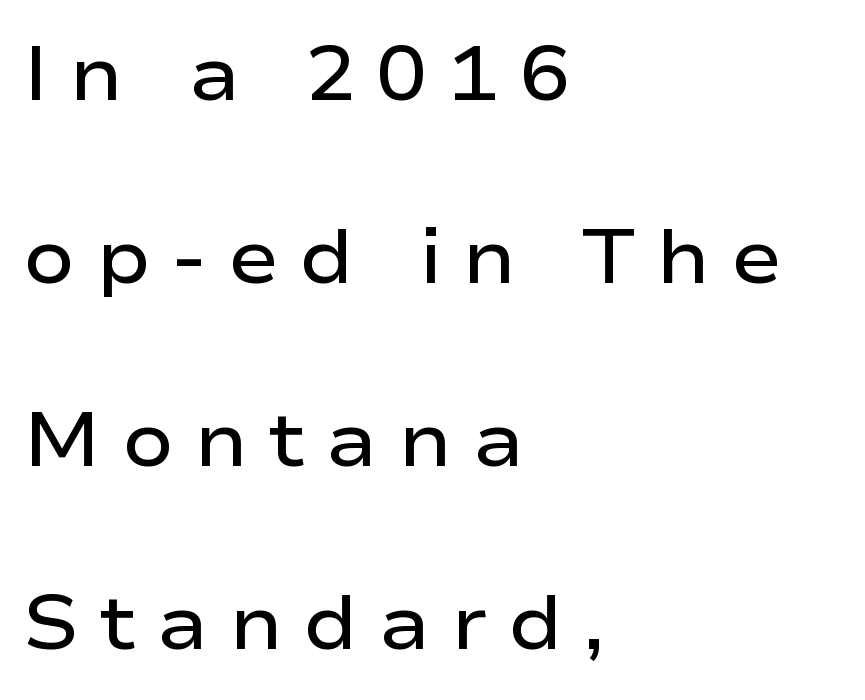
{"serif": "no", "italic": "no", "bold": "semi", "weight": "semibold", "width": "wide", "stroke_contrast": "low", "x_height": "medium", "monospaced": "no", "underline": "no", "align": "left", "line_spacing": "loose", "line_spacing_ratio": 2.41, "letter_spacing": "wide", "letter_spacing_em": 0.27, "glyph_px": 76}
